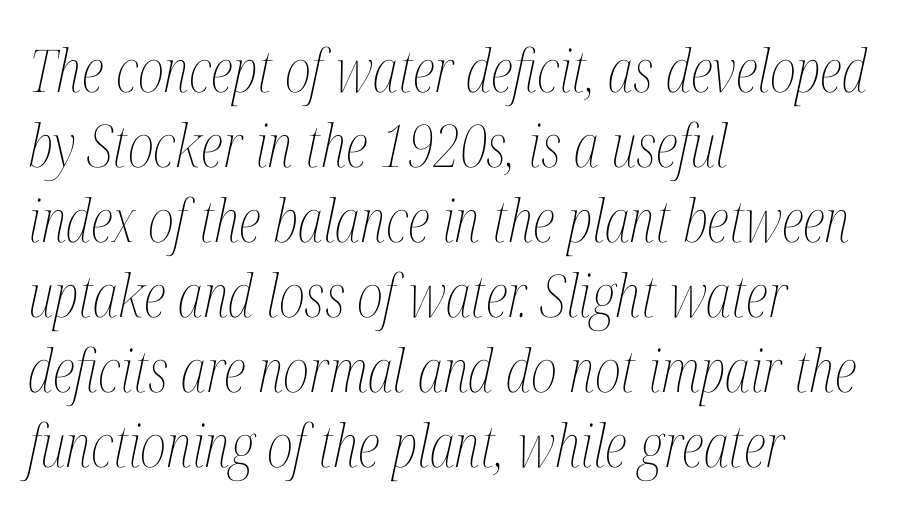
The image shows 59 px thin, condensed type, italic (leaning right); set left-aligned, normal line spacing (1.27x), normal letter spacing, not underlined; medium stroke contrast and a medium x-height.
